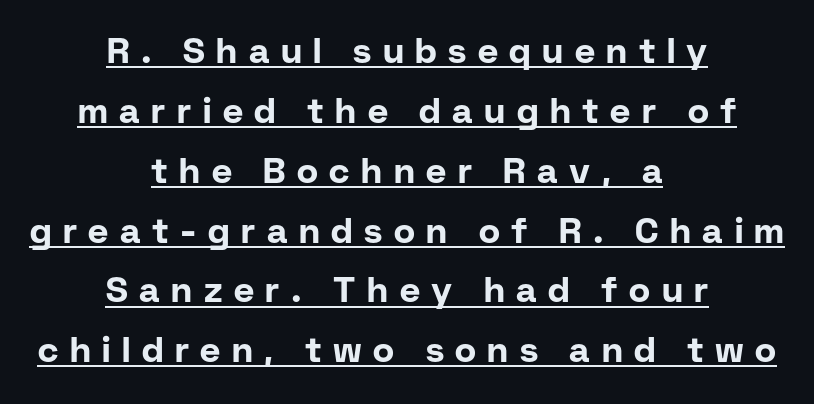
The image shows 35 px bold sans-serif type, upright; set centered, line spacing 1.71x, unusually wide letter spacing (+0.33 em), underlined; low stroke contrast and a medium x-height.
